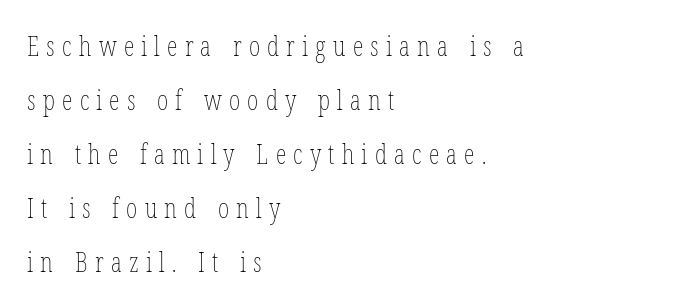
Weight class: somewhere from thin through regular. Look at the tracking — it's clearly loosened, letters drifting apart. The typography opts for an upright posture over an oblique one. Underline: absent. The space between consecutive lines is lavish.
